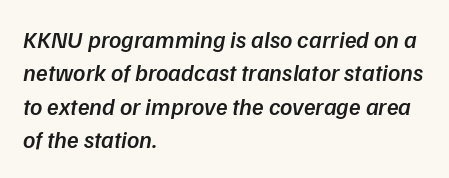
Q: Is the text bold? A: Semi-bold.
Q: Is the text underlined? A: No.
Q: How is the paragraph aligned? A: Left-aligned.
Q: Is the spacing between letters normal or unusually wide? A: Normal.
Q: Is the spacing between lines tight, normal or loose? A: Normal.
